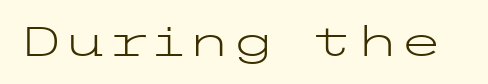
Q: Is the text bold? A: No.
Q: Is the text italic (slanted)? A: No, it is upright.
Q: Is the typeface a serif or a sans-serif typeface? A: Sans-serif.
Q: Is the text underlined? A: No.
Q: Is the spacing between letters normal or unusually wide? A: Normal.
Q: Width (condensed, normal, or wide)? A: Wide.
Q: Stroke contrast? A: Low.
Q: x-height? A: Medium.
